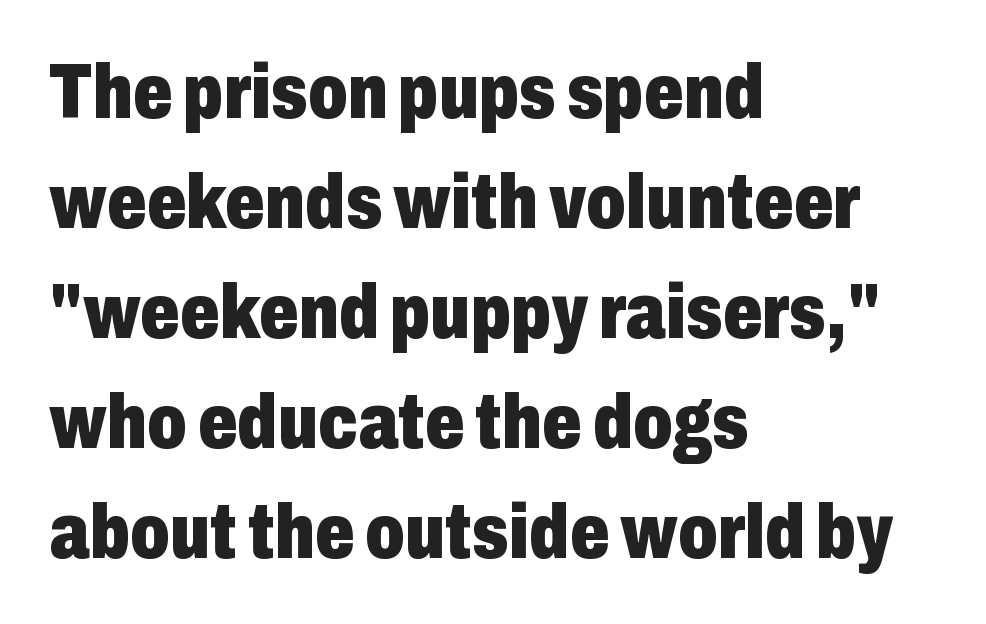
{"serif": "no", "italic": "no", "bold": "yes", "weight": "heavy", "width": "condensed", "stroke_contrast": "low", "x_height": "medium", "monospaced": "no", "underline": "no", "align": "left", "line_spacing": "normal", "line_spacing_ratio": 1.41, "letter_spacing": "normal", "letter_spacing_em": 0.0, "glyph_px": 78}
